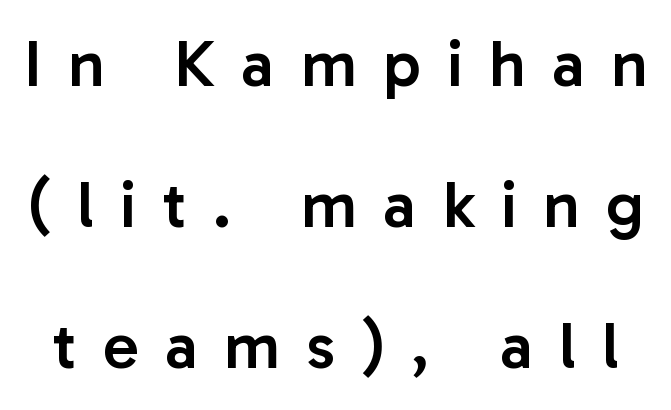
{"serif": "no", "italic": "no", "bold": "semi", "weight": "semibold", "width": "normal", "stroke_contrast": "low", "x_height": "medium", "monospaced": "no", "underline": "no", "line_spacing": "loose", "line_spacing_ratio": 2.14, "letter_spacing": "wide", "letter_spacing_em": 0.4, "glyph_px": 66}
